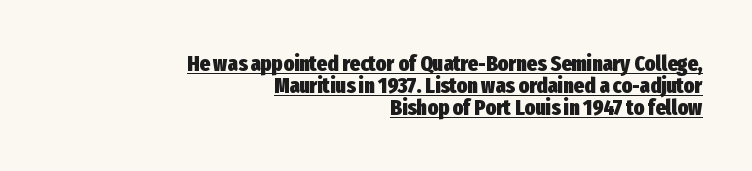
The image shows 22 px bold type, upright; set right-aligned, tight line spacing (0.99x), normal letter spacing, underlined.
